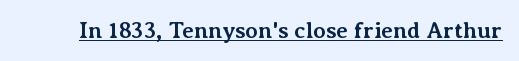
Heavy, bold letterforms. A rule runs beneath these lines of type. The type is set solid horizontally, with unmodified tracking. The lettering stays uniformly vertical, giving the passage a roman look.
